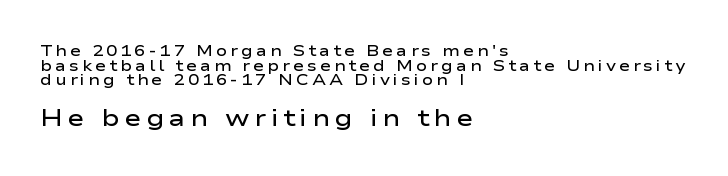
Q: Is the text bold? A: Semi-bold.
Q: Is the text italic (slanted)? A: No, it is upright.
Q: Is the text underlined? A: No.
Q: How is the paragraph aligned? A: Left-aligned.
Q: Is the spacing between letters normal or unusually wide? A: Unusually wide.
Q: Is the spacing between lines tight, normal or loose? A: Tight.
Q: Which block of text is set in a larger size, the first (top) or the second (bottom)? A: The second (bottom) one.
